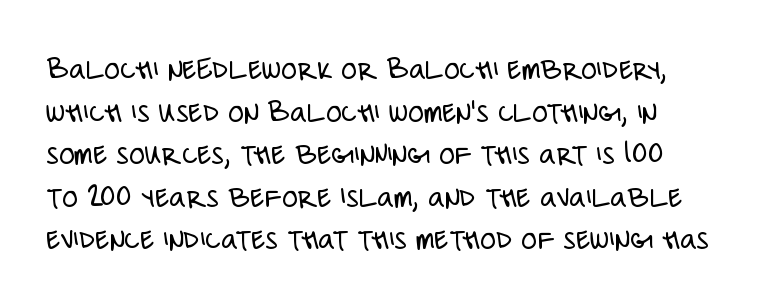
{"serif": "no", "italic": "no", "bold": "no", "weight": "light", "width": "condensed", "stroke_contrast": "low", "x_height": "large", "monospaced": "no", "underline": "no", "line_spacing": "normal", "line_spacing_ratio": 1.33, "letter_spacing": "normal", "letter_spacing_em": 0.0, "glyph_px": 32}
